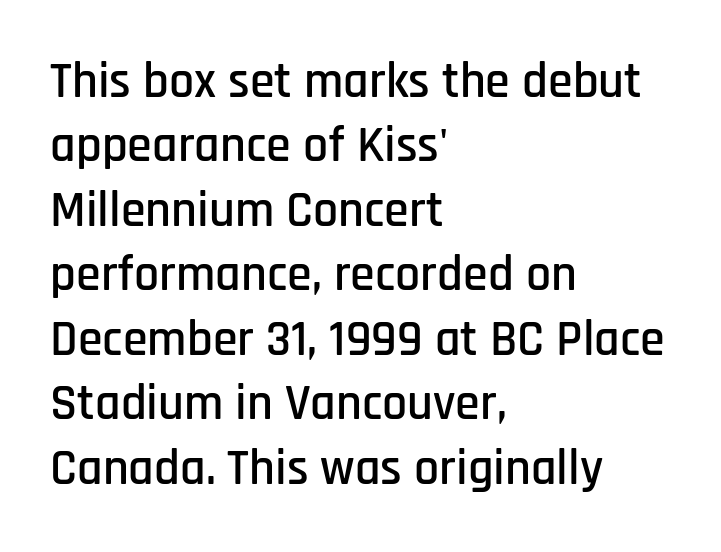
{"serif": "no", "italic": "no", "width": "condensed", "stroke_contrast": "low", "x_height": "large", "monospaced": "no", "underline": "no", "align": "left", "line_spacing": "normal", "line_spacing_ratio": 1.29, "letter_spacing": "normal", "letter_spacing_em": 0.0, "glyph_px": 50}
